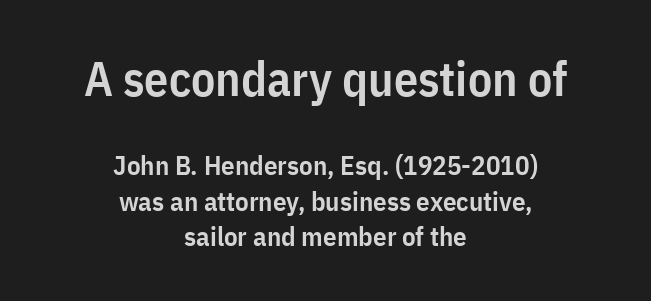
Visually the block forms a symmetrical silhouette, jagged on both flanks. The axis of the letterforms is exactly vertical. How would I describe the line gaps? Plain and ordinary. Anything drawn beneath the words? Only blank space. Spacing verdict: proportional, widths tailored to each character. No feet cap the strokes, marking this as sans-serif type.
